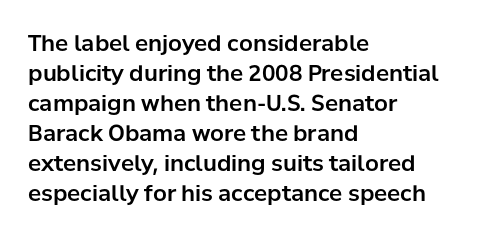
The image shows 22 px text type, upright; set left-aligned, normal line spacing (1.36x), normal letter spacing, not underlined.
